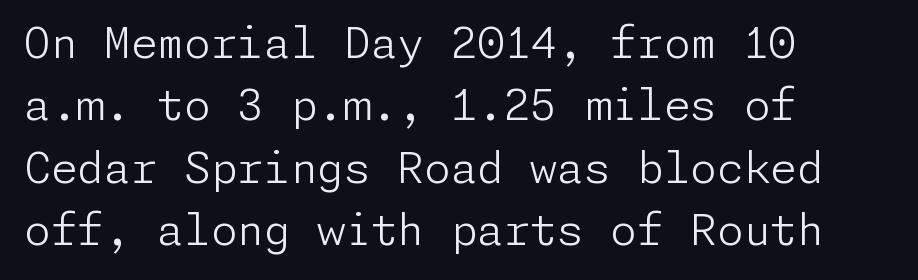
Each stroke keeps to a modest, everyday thickness or less. The glyphs in this specimen are sans serif. The font's upright variant was chosen for this text. Type without underlining. Typeset ragged right — the left edge is the straight one. Glyph-to-glyph distance matches everyday printed text.
